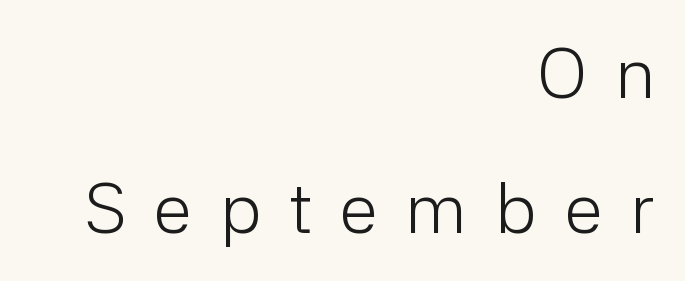
Q: Is the text bold? A: No.
Q: Is the text italic (slanted)? A: No, it is upright.
Q: Is the typeface a serif or a sans-serif typeface? A: Sans-serif.
Q: Is the text underlined? A: No.
Q: How is the paragraph aligned? A: Right-aligned.
Q: Is the spacing between letters normal or unusually wide? A: Unusually wide.
Q: Is the spacing between lines tight, normal or loose? A: Loose.
Q: Width (condensed, normal, or wide)? A: Normal.
Q: Stroke contrast? A: Low.
Q: x-height? A: Medium.
Q: Monospaced? A: No.
